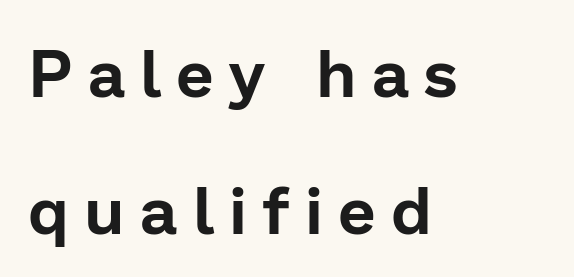
The image shows 67 px sans-serif type, upright; set left-aligned, loose line spacing (2.04x), unusually wide letter spacing (+0.23 em), not underlined; low stroke contrast and a medium x-height.
